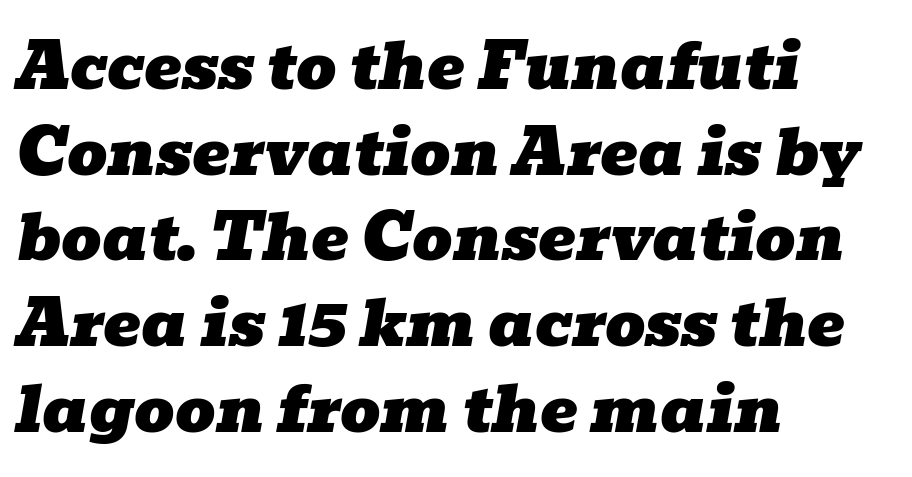
The image shows 63 px wide serif type, italic (leaning right); set left-aligned, normal line spacing (1.36x), normal letter spacing, not underlined; low stroke contrast and a medium x-height.
